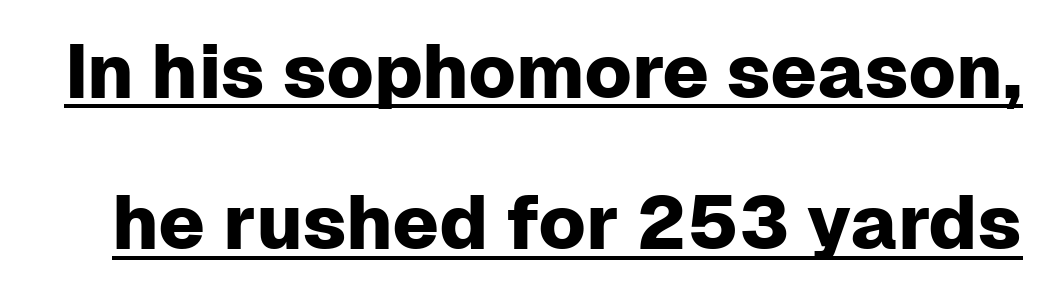
{"serif": "no", "italic": "no", "width": "normal", "stroke_contrast": "low", "x_height": "medium", "monospaced": "no", "underline": "yes", "line_spacing": "loose", "line_spacing_ratio": 1.99, "letter_spacing": "normal", "letter_spacing_em": 0.0, "glyph_px": 76}
